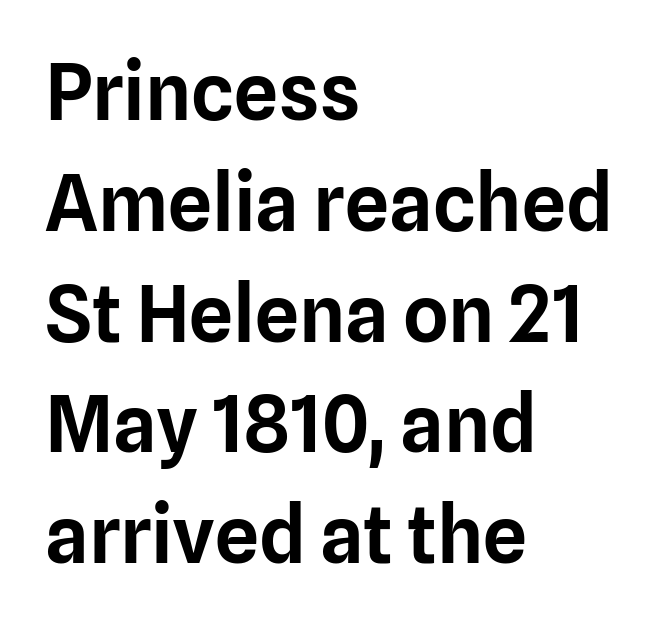
Q: Is the text italic (slanted)? A: No, it is upright.
Q: Is the typeface a serif or a sans-serif typeface? A: Sans-serif.
Q: Is the text underlined? A: No.
Q: How is the paragraph aligned? A: Left-aligned.
Q: Is the spacing between letters normal or unusually wide? A: Normal.
Q: Is the spacing between lines tight, normal or loose? A: Normal.
Q: Width (condensed, normal, or wide)? A: Normal.
Q: Stroke contrast? A: Low.
Q: x-height? A: Medium.
Q: Monospaced? A: No.
